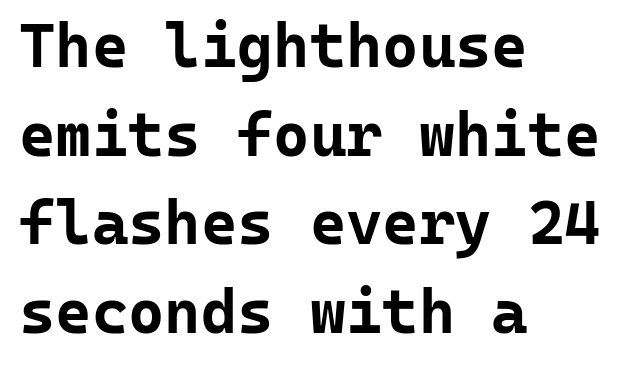
Q: Is the text bold? A: Yes.
Q: Is the text italic (slanted)? A: No, it is upright.
Q: Is the typeface a serif or a sans-serif typeface? A: Sans-serif.
Q: Is the text underlined? A: No.
Q: How is the paragraph aligned? A: Left-aligned.
Q: Is the spacing between letters normal or unusually wide? A: Normal.
Q: Is the spacing between lines tight, normal or loose? A: Normal.
Q: Width (condensed, normal, or wide)? A: Normal.
Q: Stroke contrast? A: Low.
Q: x-height? A: Medium.
Q: Monospaced? A: Yes.
